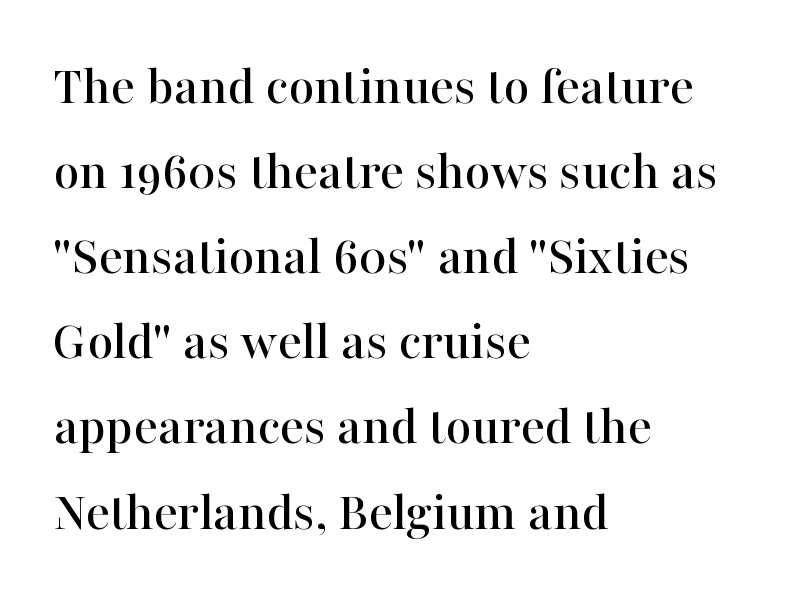
The image shows 56 px serif type, upright; set left-aligned, normal line spacing (1.52x), normal letter spacing, not underlined; high stroke contrast and a medium x-height.
